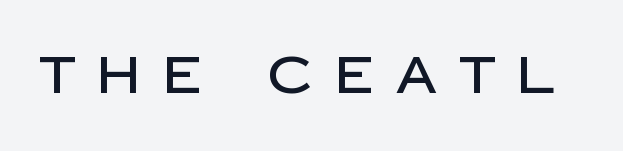
{"serif": "no", "italic": "no", "width": "normal", "stroke_contrast": "low", "x_height": "large", "monospaced": "no", "underline": "no", "letter_spacing": "wide", "letter_spacing_em": 0.43, "glyph_px": 52}
